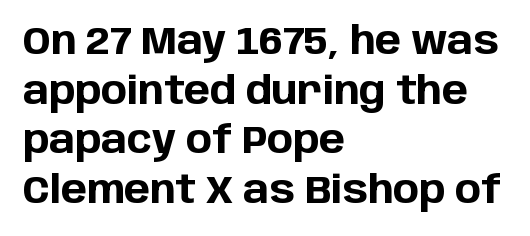
The image shows 39 px bold sans-serif type, upright; set left-aligned, normal line spacing (1.27x), normal letter spacing, not underlined; low stroke contrast and a large x-height.
